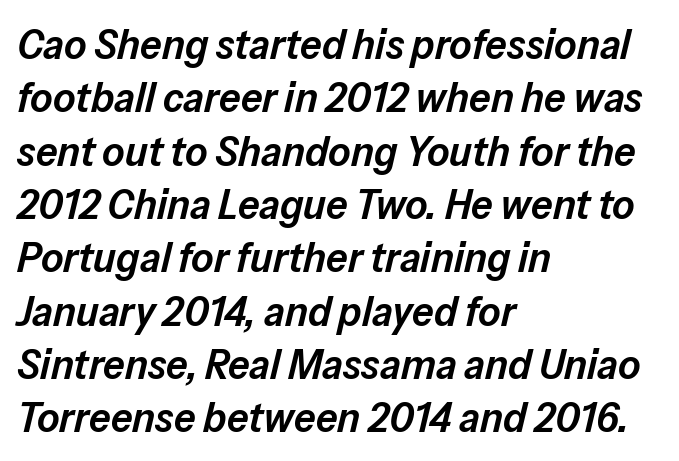
{"italic": "yes", "lean": "right", "slant_degrees": 13, "bold": "semi", "weight": "semibold", "width": "normal", "stroke_contrast": "low", "x_height": "medium", "monospaced": "no", "underline": "no", "align": "left", "line_spacing_ratio": 1.24, "letter_spacing": "normal", "letter_spacing_em": 0.0, "glyph_px": 43}
